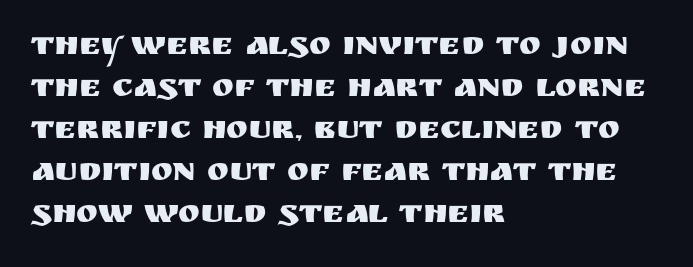
Q: Is the text italic (slanted)? A: No, it is upright.
Q: Is the typeface a serif or a sans-serif typeface? A: Sans-serif.
Q: Is the text underlined? A: No.
Q: How is the paragraph aligned? A: Left-aligned.
Q: Is the spacing between letters normal or unusually wide? A: Normal.
Q: Is the spacing between lines tight, normal or loose? A: Normal.
Q: Width (condensed, normal, or wide)? A: Normal.
Q: Stroke contrast? A: Medium.
Q: x-height? A: Large.
Q: Monospaced? A: No.
